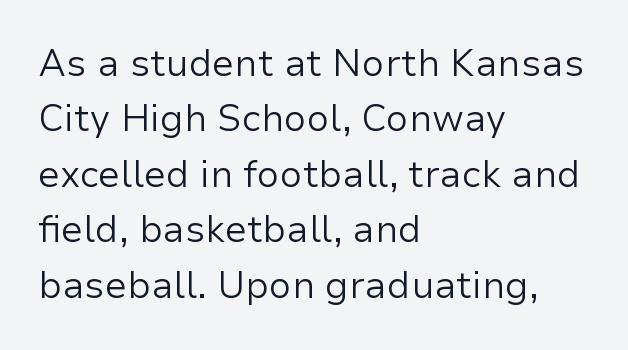
The image shows 37 px regular-weight sans-serif type, upright; set left-aligned, normal line spacing (1.5x), normal letter spacing, not underlined; low stroke contrast and a medium x-height.
